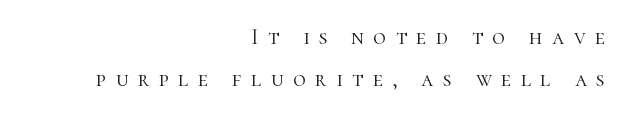
{"italic": "no", "bold": "no", "underline": "no", "align": "right", "line_spacing": "loose", "line_spacing_ratio": 1.93, "letter_spacing": "wide", "letter_spacing_em": 0.43, "glyph_px": 22}
